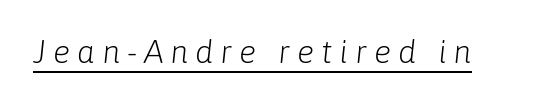
{"italic": "yes", "lean": "right", "slant_degrees": 6, "bold": "no", "weight": "light", "width": "normal", "stroke_contrast": "low", "x_height": "medium", "monospaced": "no", "underline": "yes", "letter_spacing": "wide", "letter_spacing_em": 0.22, "glyph_px": 32}
